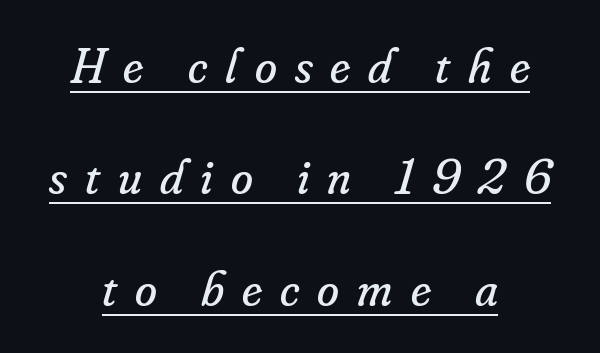
{"serif": "yes", "italic": "yes", "lean": "right", "slant_degrees": 16, "bold": "no", "weight": "regular", "width": "normal", "stroke_contrast": "low", "x_height": "small", "monospaced": "no", "underline": "yes", "align": "center", "line_spacing": "loose", "line_spacing_ratio": 2.23, "letter_spacing": "wide", "letter_spacing_em": 0.36, "glyph_px": 50}
